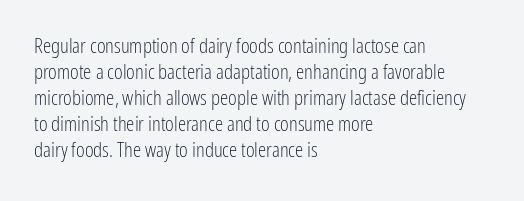
The image shows 21 px text type, upright; set left-aligned, line spacing 1.24x, normal letter spacing, not underlined.
